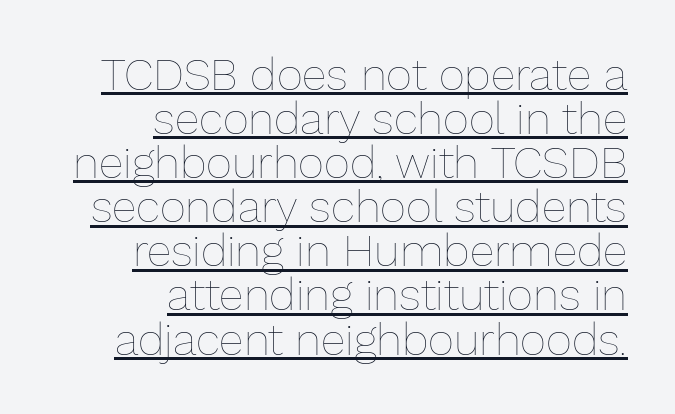
Somebody hit Ctrl+U on this one — the words are underlined. Notice how the stems are strictly vertical — no italics here. On a weight scale, this lands at 450 or below. Whoever set this chose condensed vertical rhythm over breathing room. All the whitespace from short lines collects on the left. Looks like regular typesetting: each glyph gets only the width it needs.
